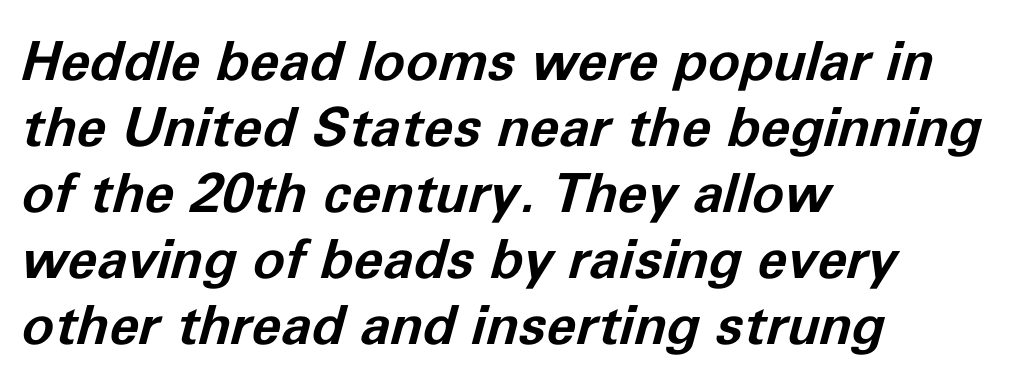
The image shows 54 px bold type, italic (leaning right); set left-aligned, line spacing 1.22x, normal letter spacing, not underlined; low stroke contrast and a medium x-height.
